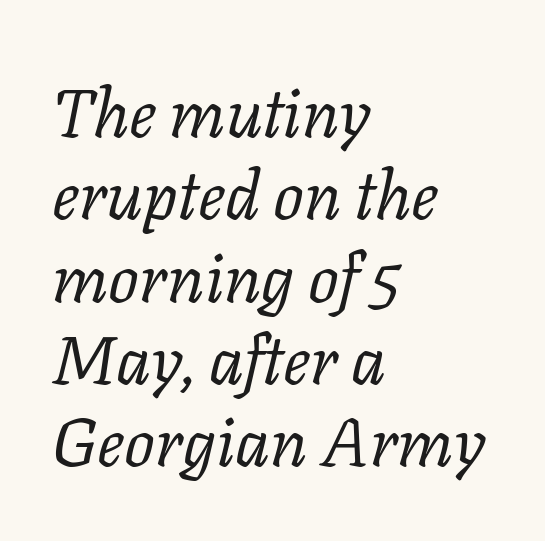
The characters are drawn with everyday or finer stroke widths. Character widths vary here, with narrow letters taking less room than wide ones. Regarding serifs, this sample has them. The baseline area is clear. Italic? Definitely — the glyphs are oblique. Caption: standard tracking, unaltered.
